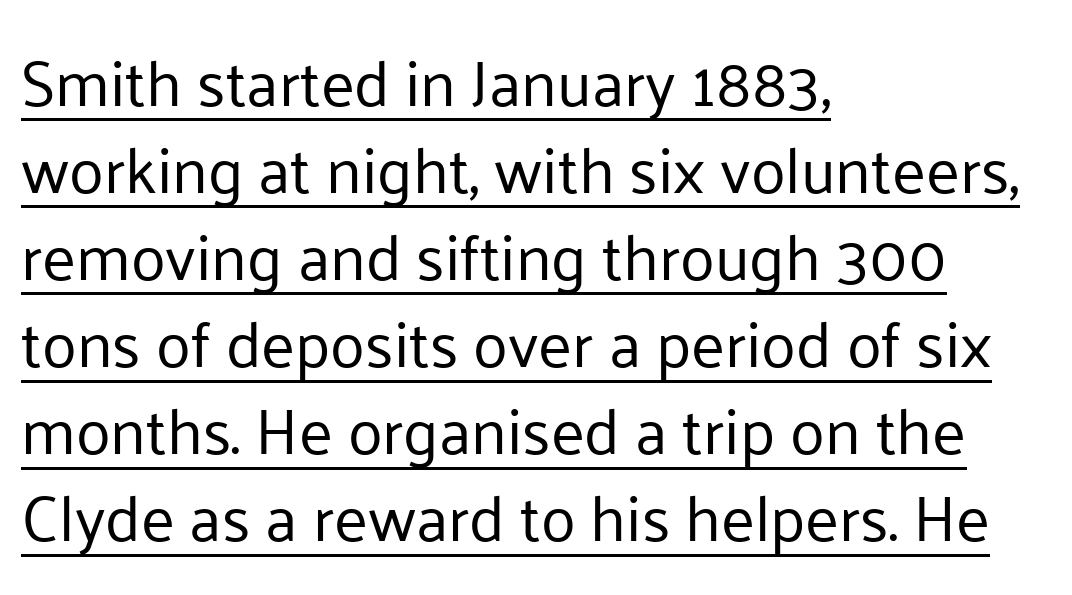
The image shows 64 px regular-weight sans-serif type, upright; set left-aligned, normal line spacing (1.36x), normal letter spacing, underlined; low stroke contrast and a medium x-height.
